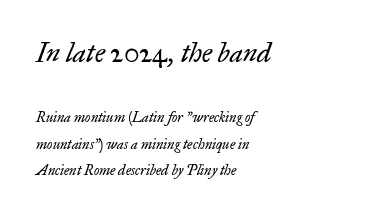
{"italic": "yes", "lean": "right", "slant_degrees": 17, "bold": "no", "underline": "no", "align": "left", "line_spacing_ratio": 1.88, "letter_spacing": "normal", "letter_spacing_em": 0.0, "larger_block": "first", "size_ratio": 1.93, "glyph_px": 27}
